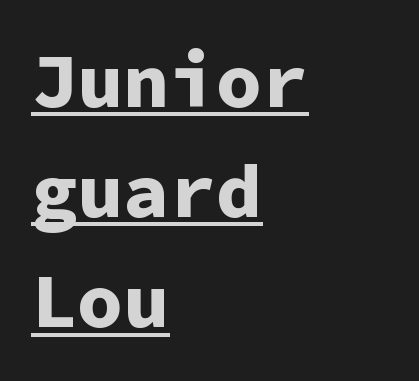
Q: Is the text bold? A: Yes.
Q: Is the text italic (slanted)? A: No, it is upright.
Q: Is the typeface a serif or a sans-serif typeface? A: Sans-serif.
Q: Is the text underlined? A: Yes.
Q: How is the paragraph aligned? A: Left-aligned.
Q: Is the spacing between letters normal or unusually wide? A: Normal.
Q: Is the spacing between lines tight, normal or loose? A: Normal.
Q: Width (condensed, normal, or wide)? A: Normal.
Q: Stroke contrast? A: Low.
Q: x-height? A: Medium.
Q: Monospaced? A: Yes.
